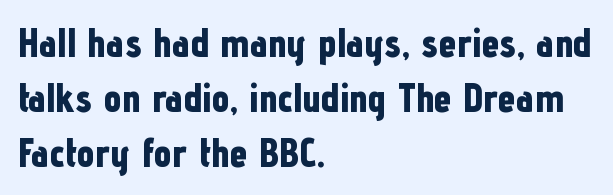
{"serif": "no", "italic": "no", "bold": "yes", "weight": "bold", "width": "condensed", "stroke_contrast": "low", "x_height": "medium", "monospaced": "no", "underline": "no", "align": "left", "line_spacing": "normal", "line_spacing_ratio": 1.37, "letter_spacing": "normal", "letter_spacing_em": 0.0, "glyph_px": 40}
